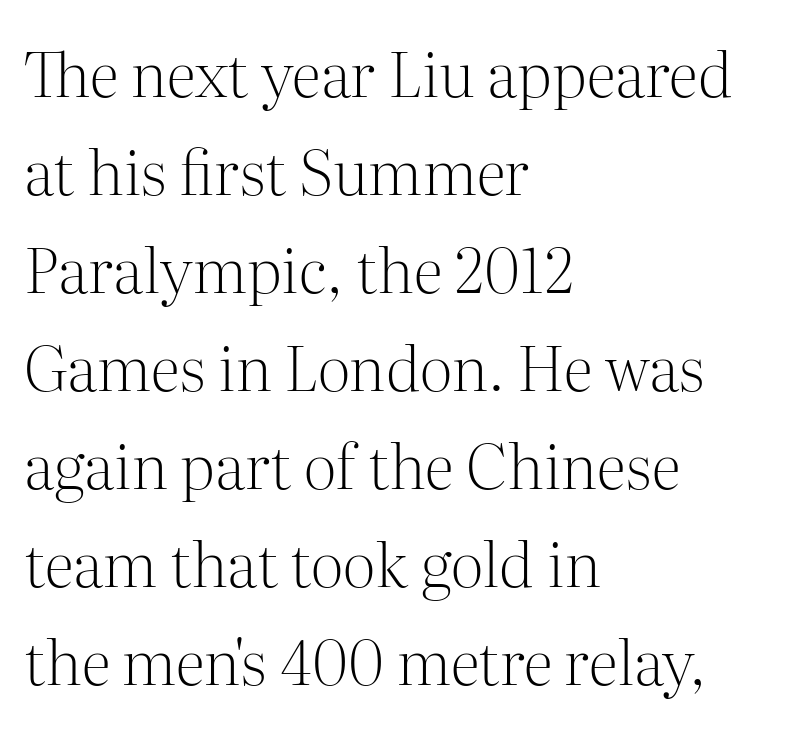
Each stroke keeps to a modest, everyday thickness or less. In CSS terms this would be text-align: left. This is serif lettering, the kind often seen in printed books. It's the straight-up-and-down kind of type.
